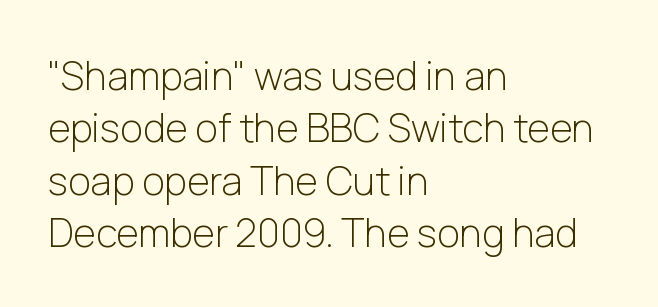
Does extra space separate the letters? No, they use regular spacing. A typesetter would mark this as roman, not italic. The line-height multiplier appears to be the usual default. This rendering features lettering with no underline.
